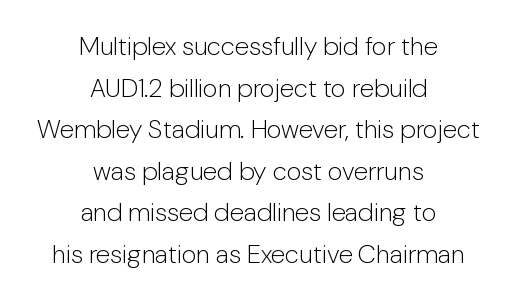
Q: Is the text bold? A: No.
Q: Is the text italic (slanted)? A: No, it is upright.
Q: Is the text underlined? A: No.
Q: How is the paragraph aligned? A: Centered.
Q: Is the spacing between letters normal or unusually wide? A: Normal.
Q: Is the spacing between lines tight, normal or loose? A: Normal.
